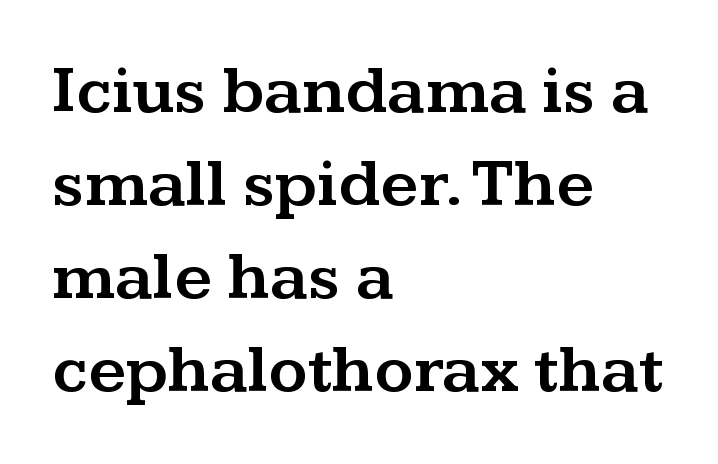
Q: Is the text italic (slanted)? A: No, it is upright.
Q: Is the typeface a serif or a sans-serif typeface? A: Serif.
Q: Is the text underlined? A: No.
Q: How is the paragraph aligned? A: Left-aligned.
Q: Is the spacing between letters normal or unusually wide? A: Normal.
Q: Is the spacing between lines tight, normal or loose? A: Normal.
Q: Width (condensed, normal, or wide)? A: Wide.
Q: Stroke contrast? A: Medium.
Q: x-height? A: Medium.
Q: Monospaced? A: No.
